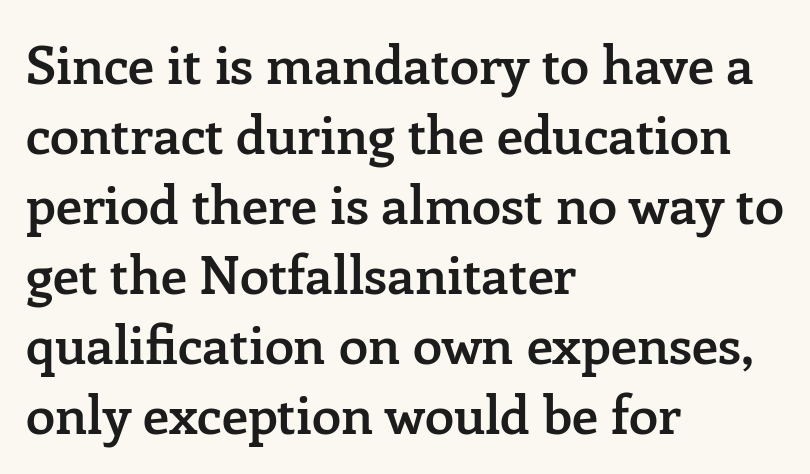
{"serif": "yes", "italic": "no", "bold": "semi", "weight": "semibold", "width": "normal", "stroke_contrast": "low", "x_height": "medium", "monospaced": "no", "underline": "no", "align": "left", "line_spacing": "normal", "line_spacing_ratio": 1.32, "letter_spacing": "normal", "letter_spacing_em": 0.0, "glyph_px": 53}
